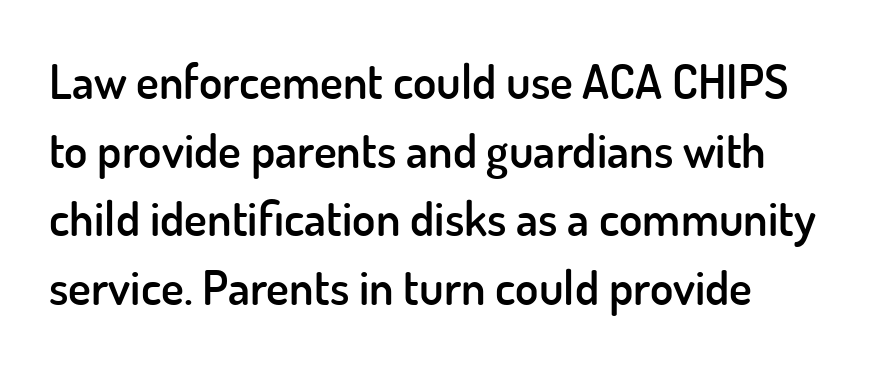
Q: Is the text bold? A: Semi-bold.
Q: Is the text italic (slanted)? A: No, it is upright.
Q: Is the typeface a serif or a sans-serif typeface? A: Sans-serif.
Q: Is the text underlined? A: No.
Q: Is the spacing between letters normal or unusually wide? A: Normal.
Q: Is the spacing between lines tight, normal or loose? A: Normal.
Q: Width (condensed, normal, or wide)? A: Normal.
Q: Stroke contrast? A: Low.
Q: x-height? A: Small.
Q: Monospaced? A: No.
